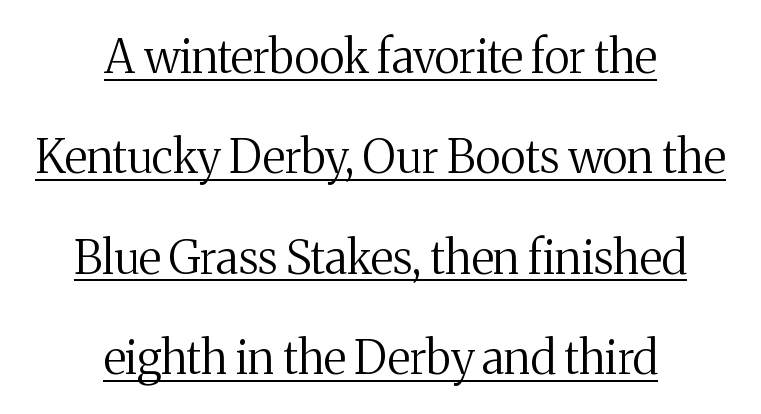
{"serif": "yes", "italic": "no", "bold": "no", "weight": "regular", "width": "normal", "stroke_contrast": "medium", "x_height": "medium", "monospaced": "no", "underline": "yes", "align": "center", "line_spacing": "loose", "line_spacing_ratio": 2.18, "letter_spacing": "normal", "letter_spacing_em": 0.0, "glyph_px": 46}
